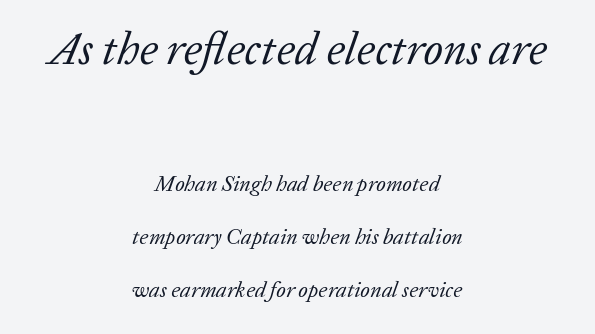
The image shows 45 px regular-weight serif type, italic (leaning right); set centered, loose line spacing (2.41x), normal letter spacing, not underlined; the first (top) block is 2.05x larger; low stroke contrast and a medium x-height.
